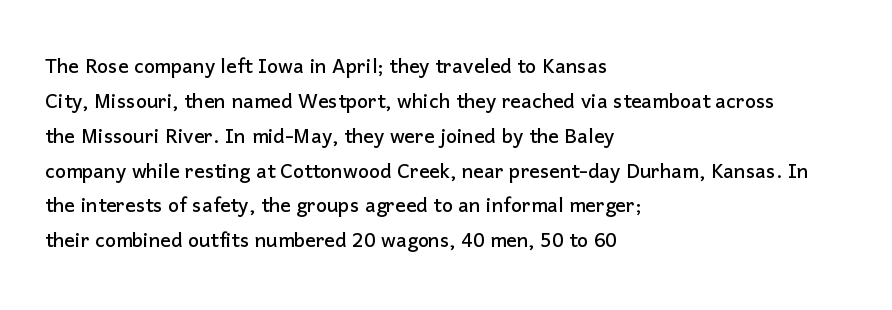
{"italic": "no", "underline": "no", "align": "left", "line_spacing": "normal", "line_spacing_ratio": 1.34, "letter_spacing": "normal", "letter_spacing_em": 0.0, "glyph_px": 26}
